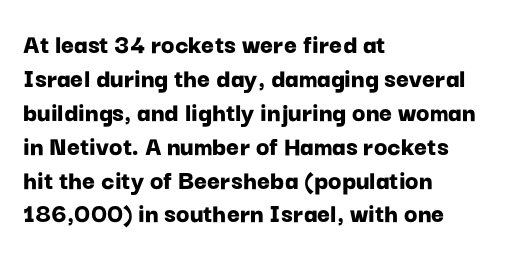
Q: Is the text bold? A: Yes.
Q: Is the text italic (slanted)? A: No, it is upright.
Q: Is the typeface a serif or a sans-serif typeface? A: Sans-serif.
Q: Is the text underlined? A: No.
Q: How is the paragraph aligned? A: Left-aligned.
Q: Is the spacing between letters normal or unusually wide? A: Normal.
Q: Width (condensed, normal, or wide)? A: Normal.
Q: Stroke contrast? A: Low.
Q: x-height? A: Medium.
Q: Monospaced? A: No.
